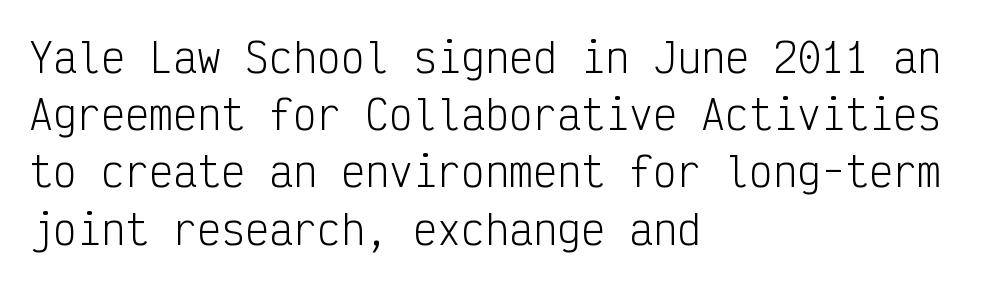
{"serif": "no", "italic": "no", "bold": "no", "weight": "light", "width": "condensed", "stroke_contrast": "low", "x_height": "medium", "monospaced": "yes", "underline": "no", "align": "left", "line_spacing": "normal", "line_spacing_ratio": 1.43, "letter_spacing": "normal", "letter_spacing_em": 0.0, "glyph_px": 40}
